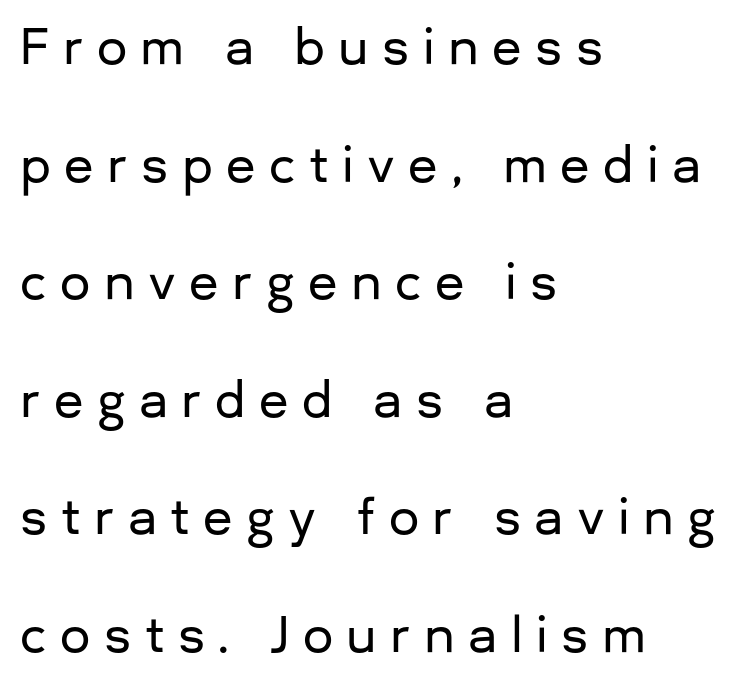
Tracking value appears strongly positive — letters spread wide. Serif or sans? Sans — the stroke terminals are bare. The space directly below the letters is spotless. Is there much room between lines? Yes — plenty of vertical air separates them.
